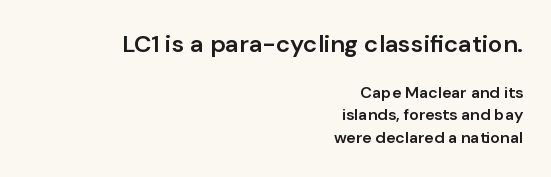
{"italic": "no", "bold": "semi", "underline": "no", "align": "right", "line_spacing": "normal", "line_spacing_ratio": 1.43, "letter_spacing": "normal", "letter_spacing_em": 0.0, "larger_block": "first", "size_ratio": 1.5, "glyph_px": 24}
